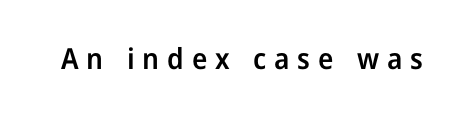
The image shows 29 px semibold sans-serif type, upright; set unusually wide letter spacing (+0.27 em), not underlined; low stroke contrast and a medium x-height.
